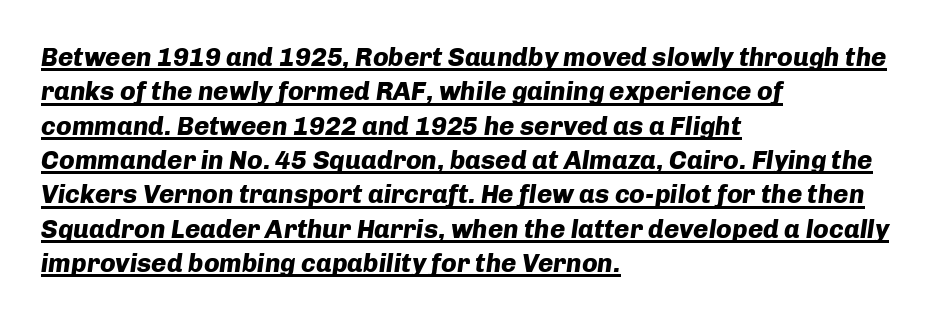
The image shows 26 px bold type, italic (leaning right); set left-aligned, normal line spacing (1.32x), normal letter spacing, underlined.
